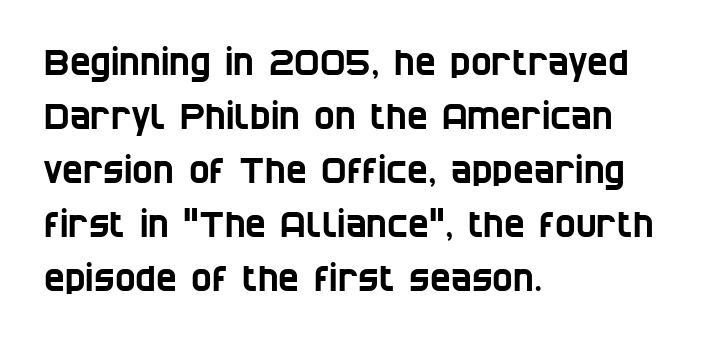
The image shows 35 px condensed sans-serif type; set left-aligned, normal line spacing (1.54x), normal letter spacing, not underlined; low stroke contrast and a large x-height.
